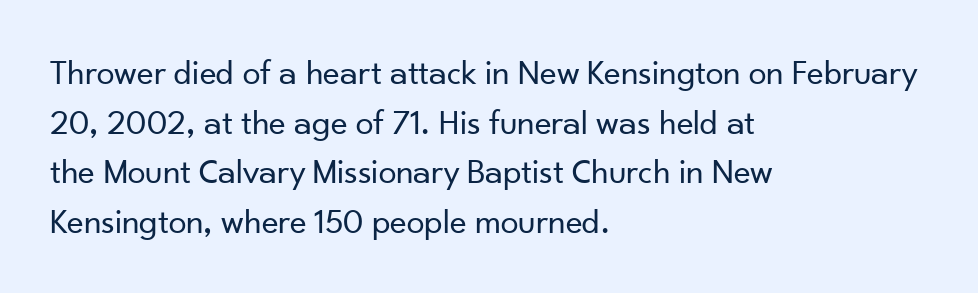
{"serif": "no", "italic": "no", "bold": "no", "weight": "regular", "width": "normal", "stroke_contrast": "low", "x_height": "small", "monospaced": "no", "underline": "no", "align": "left", "line_spacing": "normal", "line_spacing_ratio": 1.38, "letter_spacing": "normal", "letter_spacing_em": 0.0, "glyph_px": 36}
